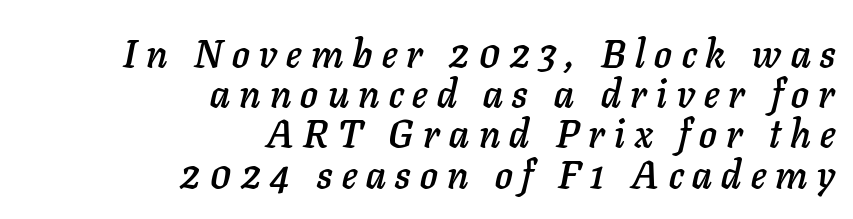
What stands out about the letter spacing? Its width — letters are far apart. This sample has the flowing, uneven cadence of proportional lettering. Which margin do the lines hug? The right one — the left edge is uneven. The string is rendered with underlining switched off. Interline gaps are noticeably narrow in this sample.
